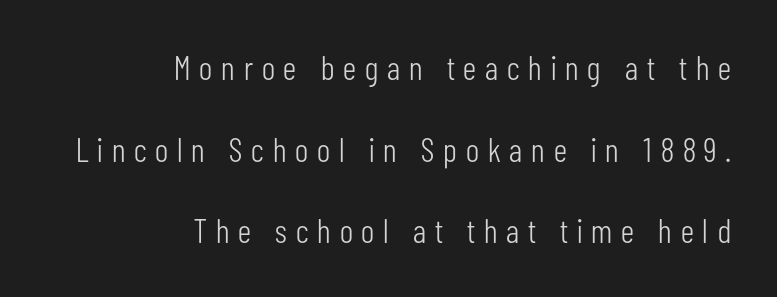
Q: Is the text bold? A: No.
Q: Is the text italic (slanted)? A: No, it is upright.
Q: Is the typeface a serif or a sans-serif typeface? A: Sans-serif.
Q: Is the text underlined? A: No.
Q: How is the paragraph aligned? A: Right-aligned.
Q: Is the spacing between letters normal or unusually wide? A: Unusually wide.
Q: Is the spacing between lines tight, normal or loose? A: Loose.
Q: Width (condensed, normal, or wide)? A: Condensed.
Q: Stroke contrast? A: Low.
Q: x-height? A: Medium.
Q: Monospaced? A: No.
